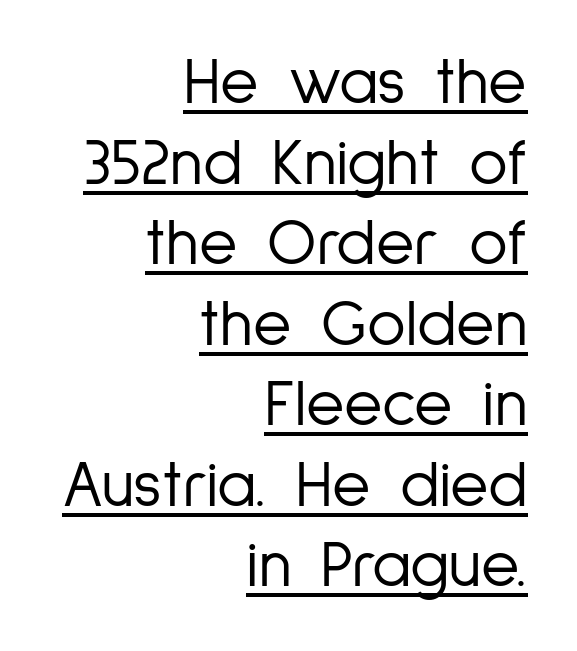
Is the type heavy? It reads as light-to-regular instead. Line ends are locked; line starts wander. Unlike a traditional serif, this face leaves its strokes unadorned. The rendering keeps characters at their native spacing. The typography opts for an upright posture over an oblique one.
